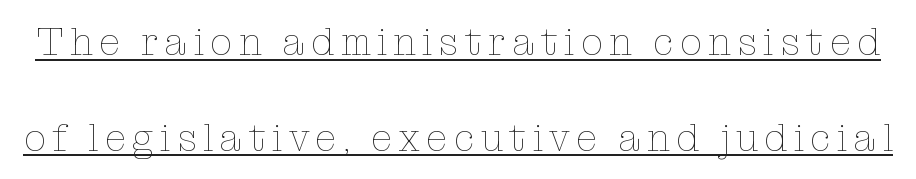
The image shows 39 px thin type, upright; set loose line spacing (2.45x), underlined; low stroke contrast and a medium x-height.
